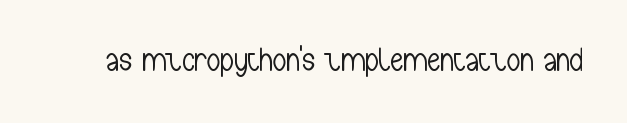
The image shows 33 px light, condensed sans-serif type, upright; set normal letter spacing, not underlined; low stroke contrast and a medium x-height.
